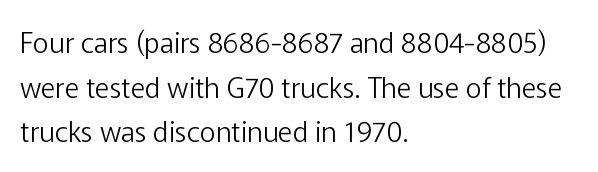
Q: Is the text bold? A: No.
Q: Is the text italic (slanted)? A: No, it is upright.
Q: Is the typeface a serif or a sans-serif typeface? A: Sans-serif.
Q: Is the text underlined? A: No.
Q: How is the paragraph aligned? A: Left-aligned.
Q: Is the spacing between letters normal or unusually wide? A: Normal.
Q: Is the spacing between lines tight, normal or loose? A: Normal.
Q: Width (condensed, normal, or wide)? A: Normal.
Q: Stroke contrast? A: Low.
Q: x-height? A: Medium.
Q: Monospaced? A: No.
